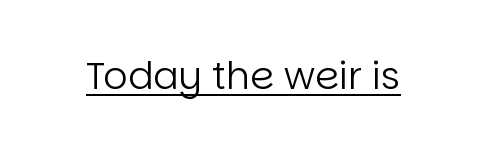
Q: Is the text bold? A: No.
Q: Is the text italic (slanted)? A: No, it is upright.
Q: Is the typeface a serif or a sans-serif typeface? A: Sans-serif.
Q: Is the text underlined? A: Yes.
Q: Is the spacing between letters normal or unusually wide? A: Normal.
Q: Width (condensed, normal, or wide)? A: Normal.
Q: Stroke contrast? A: Low.
Q: x-height? A: Large.
Q: Monospaced? A: No.
